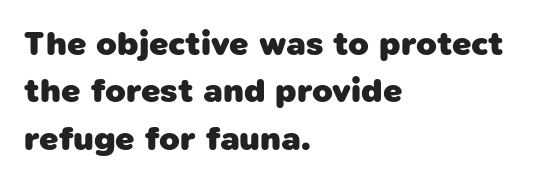
The passage is arranged the way most books set body copy — flush left. A full-strength bold gives these letters their thick strokes. Notice how descenders clear the ascenders below comfortably — that's standard leading. Serifs: no, the terminals of the letterforms are clean.
